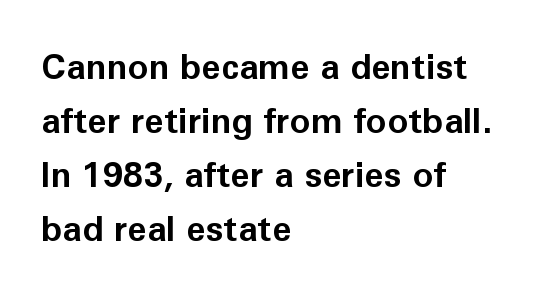
Q: Is the text bold? A: Yes.
Q: Is the text italic (slanted)? A: No, it is upright.
Q: Is the typeface a serif or a sans-serif typeface? A: Sans-serif.
Q: Is the text underlined? A: No.
Q: How is the paragraph aligned? A: Left-aligned.
Q: Is the spacing between letters normal or unusually wide? A: Normal.
Q: Is the spacing between lines tight, normal or loose? A: Normal.
Q: Width (condensed, normal, or wide)? A: Normal.
Q: Stroke contrast? A: Low.
Q: x-height? A: Medium.
Q: Monospaced? A: No.
